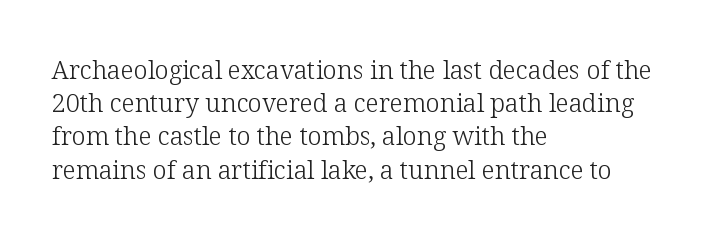
Q: Is the text bold? A: No.
Q: Is the text italic (slanted)? A: No, it is upright.
Q: Is the text underlined? A: No.
Q: How is the paragraph aligned? A: Left-aligned.
Q: Is the spacing between letters normal or unusually wide? A: Normal.
Q: Is the spacing between lines tight, normal or loose? A: Normal.
